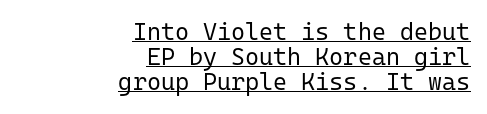
The image shows 24 px text type, upright; set right-aligned, tight line spacing (1.05x), normal letter spacing, underlined.
